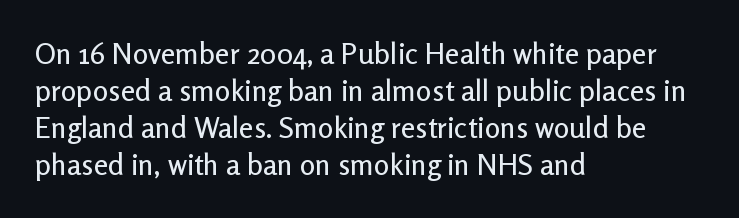
The image shows 29 px sans-serif type, upright; set left-aligned, normal line spacing (1.28x), normal letter spacing, not underlined; low stroke contrast and a medium x-height.
